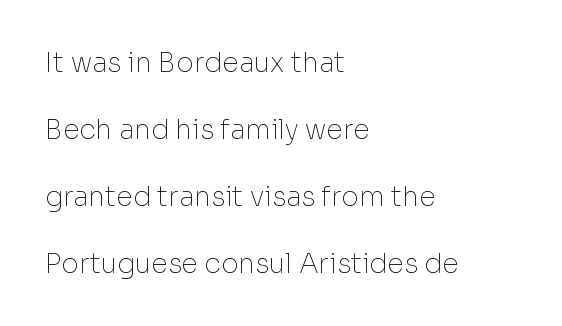
Q: Is the text bold? A: No.
Q: Is the text italic (slanted)? A: No, it is upright.
Q: Is the text underlined? A: No.
Q: How is the paragraph aligned? A: Left-aligned.
Q: Is the spacing between letters normal or unusually wide? A: Normal.
Q: Is the spacing between lines tight, normal or loose? A: Loose.
